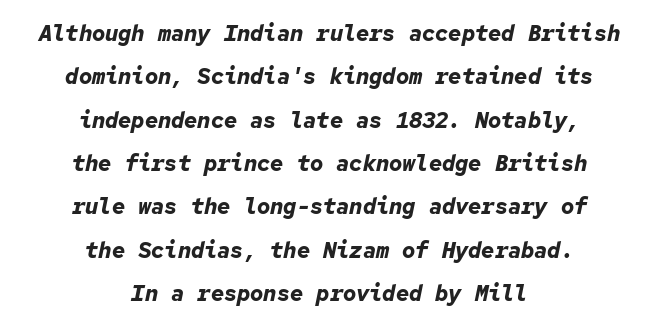
The image shows 22 px bold type, italic (leaning right); set centered, loose line spacing (1.97x), normal letter spacing, not underlined.
